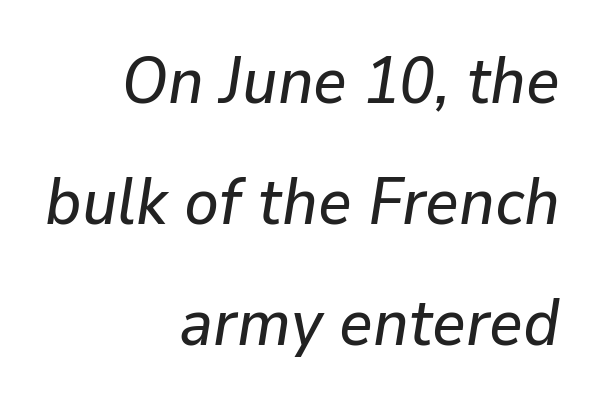
{"italic": "yes", "lean": "right", "slant_degrees": 9, "width": "normal", "stroke_contrast": "low", "x_height": "medium", "monospaced": "no", "underline": "no", "align": "right", "line_spacing_ratio": 1.86, "letter_spacing": "normal", "letter_spacing_em": 0.0, "glyph_px": 65}
